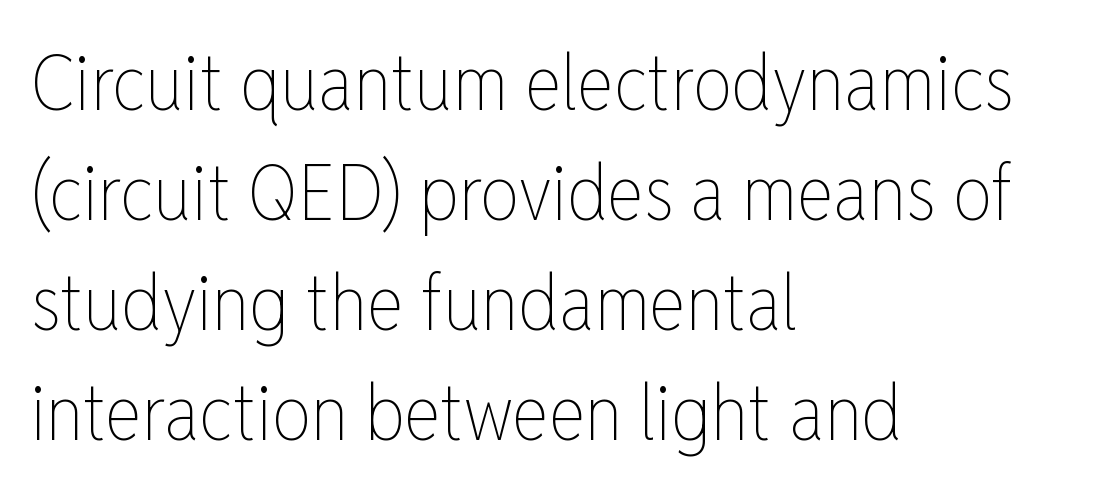
{"italic": "no", "bold": "no", "weight": "thin", "width": "condensed", "stroke_contrast": "low", "x_height": "medium", "monospaced": "no", "underline": "no", "align": "left", "line_spacing": "normal", "line_spacing_ratio": 1.41, "letter_spacing": "normal", "letter_spacing_em": 0.0, "glyph_px": 78}
